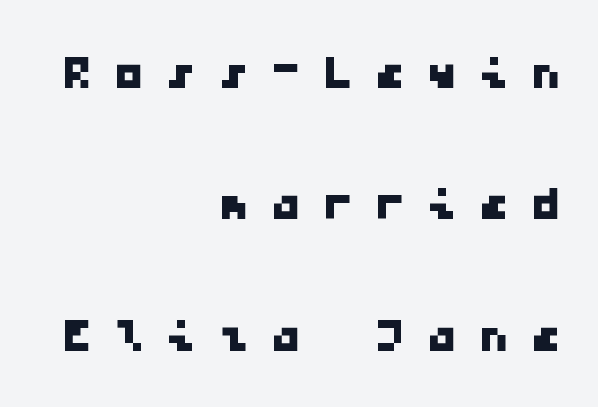
The image shows 62 px wide sans-serif type, monospaced; set right-aligned, loose line spacing (2.12x), unusually wide letter spacing (+0.34 em), not underlined; low stroke contrast and a medium x-height.
